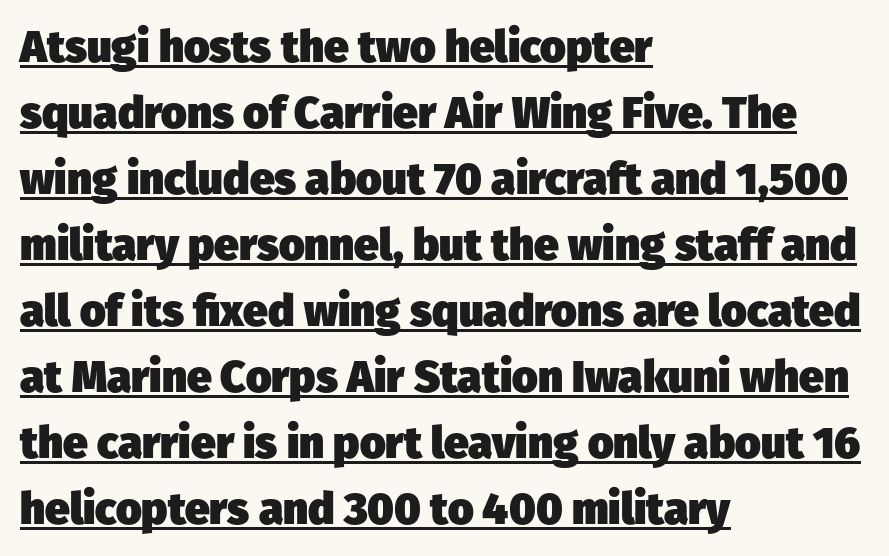
{"serif": "no", "bold": "yes", "weight": "heavy", "width": "normal", "stroke_contrast": "low", "x_height": "medium", "monospaced": "no", "underline": "yes", "align": "left", "line_spacing": "normal", "line_spacing_ratio": 1.5, "letter_spacing": "normal", "letter_spacing_em": 0.0, "glyph_px": 44}
